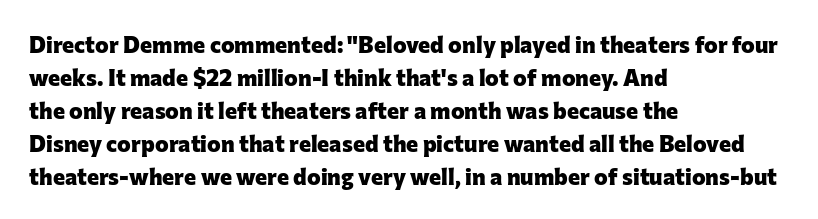
The gaps between neighbouring characters are ordinary and unremarkable. A dark, heavy texture on the line: the type is bold. Leftover space on each line is placed entirely after the last word. Reading down the column, the eye jumps a familiar distance to each next line. This is the regular roman posture of the typeface.
